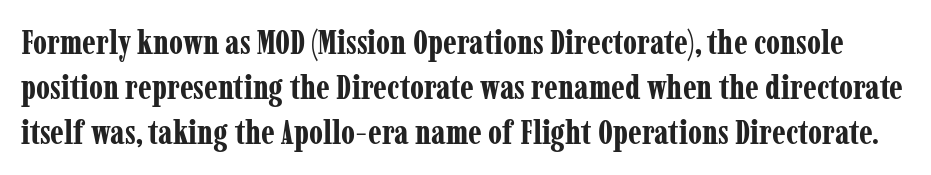
The letterforms sit shoulder to shoulder at normal distance. Font category for this specimen: serif. Do the characters align in a grid? No, the font is proportional. Decoration check: the copy has no underline. Heavy, bold letterforms. The block of text has a typical density, with ordinary space between rows.
